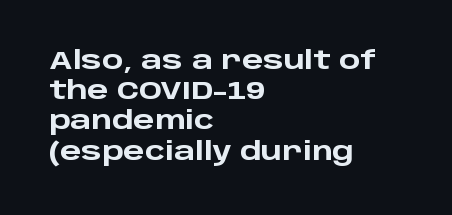
Q: Is the text bold? A: Yes.
Q: Is the text italic (slanted)? A: No, it is upright.
Q: Is the text underlined? A: No.
Q: How is the paragraph aligned? A: Left-aligned.
Q: Is the spacing between letters normal or unusually wide? A: Normal.
